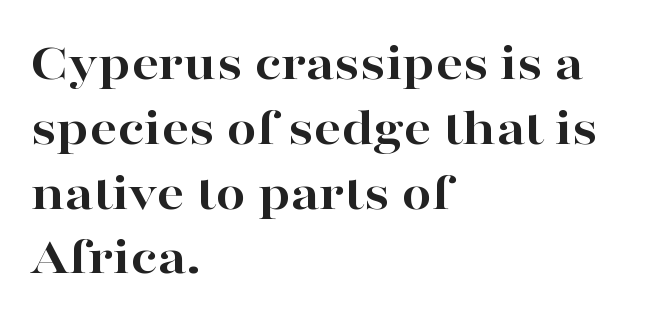
Q: Is the text bold? A: Yes.
Q: Is the text italic (slanted)? A: No, it is upright.
Q: Is the typeface a serif or a sans-serif typeface? A: Serif.
Q: Is the text underlined? A: No.
Q: How is the paragraph aligned? A: Left-aligned.
Q: Is the spacing between letters normal or unusually wide? A: Normal.
Q: Width (condensed, normal, or wide)? A: Wide.
Q: Stroke contrast? A: High.
Q: x-height? A: Medium.
Q: Monospaced? A: No.
